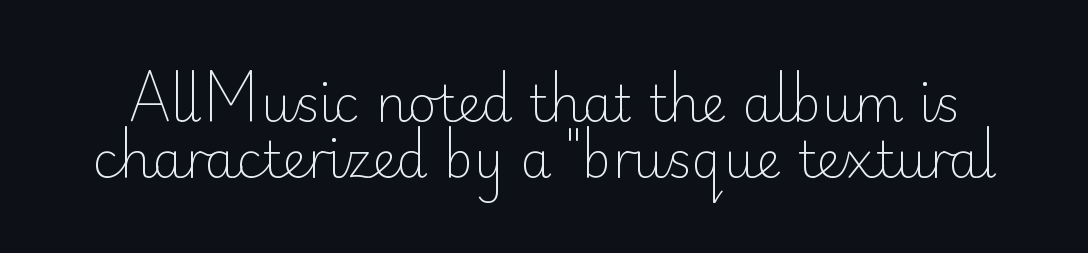
The image shows 50 px light sans-serif type, upright; set tight line spacing (1.13x), normal letter spacing, not underlined; low stroke contrast and a small x-height.
